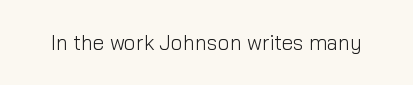
The passage shown is not underscored anywhere. The font's upright variant was chosen for this text. Stems here are at most as thick as an everyday book face. Observe the ordinary spacing: letters are neighbours, not strangers.
